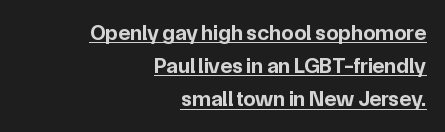
{"italic": "no", "bold": "yes", "underline": "yes", "align": "right", "line_spacing": "normal", "line_spacing_ratio": 1.51, "letter_spacing": "normal", "letter_spacing_em": 0.0, "glyph_px": 22}
